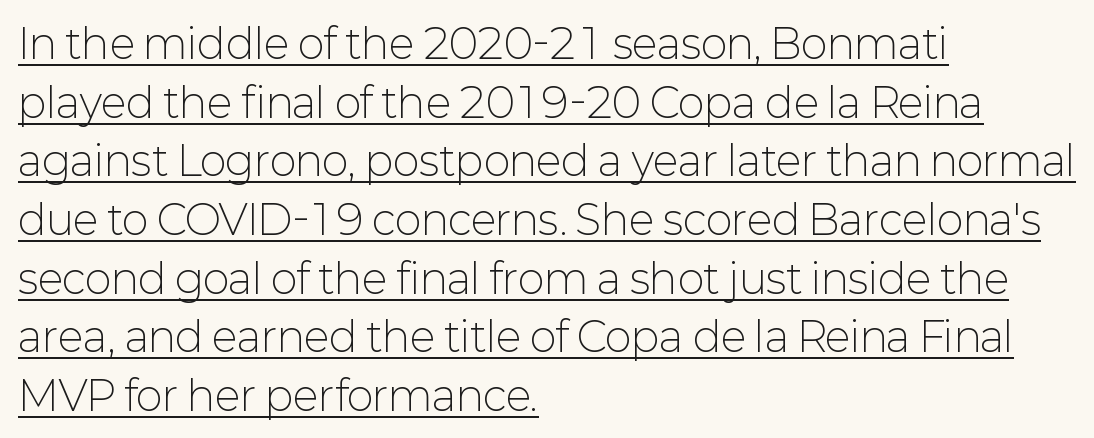
Q: Is the text bold? A: No.
Q: Is the text italic (slanted)? A: No, it is upright.
Q: Is the typeface a serif or a sans-serif typeface? A: Sans-serif.
Q: Is the text underlined? A: Yes.
Q: How is the paragraph aligned? A: Left-aligned.
Q: Is the spacing between letters normal or unusually wide? A: Normal.
Q: Is the spacing between lines tight, normal or loose? A: Normal.
Q: Width (condensed, normal, or wide)? A: Normal.
Q: Stroke contrast? A: Low.
Q: x-height? A: Medium.
Q: Monospaced? A: No.
